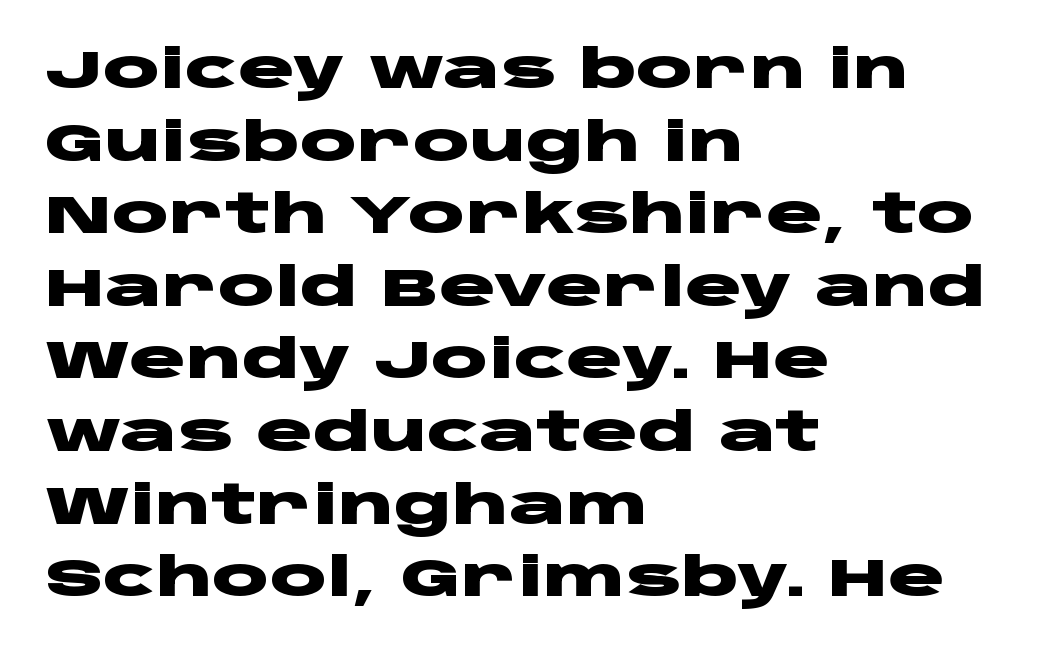
Regular leading. Descenders hang freely into open space. Leftover space on each line is placed entirely after the last word. Spacing between characters is what you'd get straight out of the box. Tall strokes in this sample are plumb rather than angled. Classification — sans serif.
